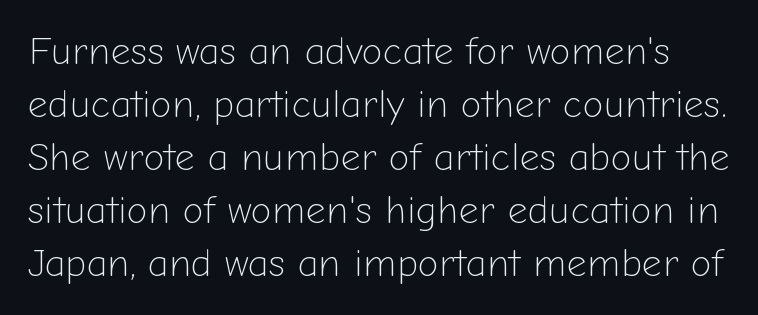
Q: Is the text bold? A: No.
Q: Is the text italic (slanted)? A: No, it is upright.
Q: Is the typeface a serif or a sans-serif typeface? A: Sans-serif.
Q: Is the text underlined? A: No.
Q: Is the spacing between letters normal or unusually wide? A: Normal.
Q: Is the spacing between lines tight, normal or loose? A: Normal.
Q: Width (condensed, normal, or wide)? A: Normal.
Q: Stroke contrast? A: Low.
Q: x-height? A: Medium.
Q: Monospaced? A: No.
